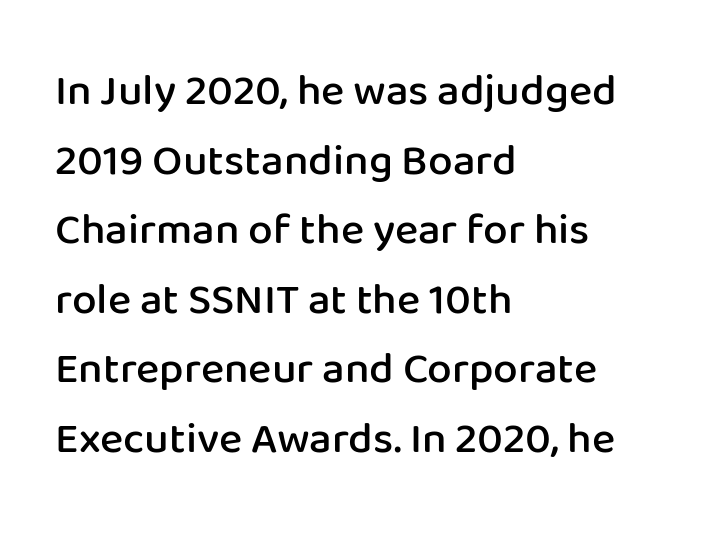
Q: Is the text bold? A: Semi-bold.
Q: Is the text italic (slanted)? A: No, it is upright.
Q: Is the typeface a serif or a sans-serif typeface? A: Sans-serif.
Q: Is the text underlined? A: No.
Q: How is the paragraph aligned? A: Left-aligned.
Q: Is the spacing between letters normal or unusually wide? A: Normal.
Q: Is the spacing between lines tight, normal or loose? A: Normal.
Q: Width (condensed, normal, or wide)? A: Normal.
Q: Stroke contrast? A: Low.
Q: x-height? A: Medium.
Q: Monospaced? A: No.
